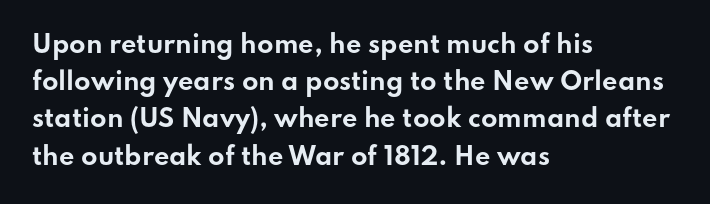
Q: Is the text bold? A: Yes.
Q: Is the text italic (slanted)? A: No, it is upright.
Q: Is the text underlined? A: No.
Q: How is the paragraph aligned? A: Left-aligned.
Q: Is the spacing between letters normal or unusually wide? A: Normal.
Q: Is the spacing between lines tight, normal or loose? A: Normal.
